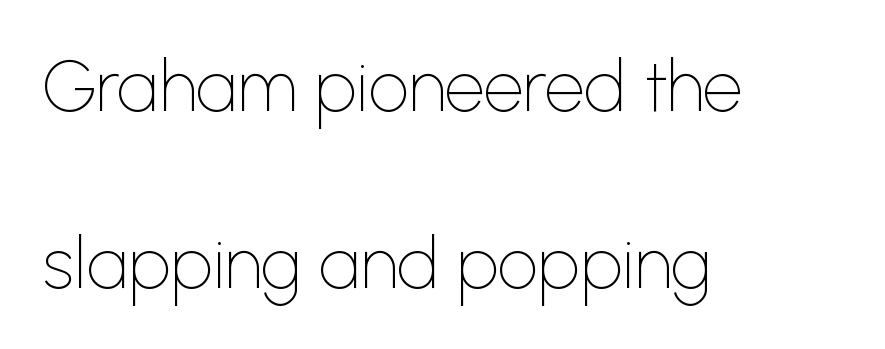
These lines were composed using upright roman letters. There is no visible air inserted between adjacent glyphs. The passage shown is typed in a proportional face where columns would drift. Type style note: lacks serifs. Caption: face not bold, strokes unweighted.
